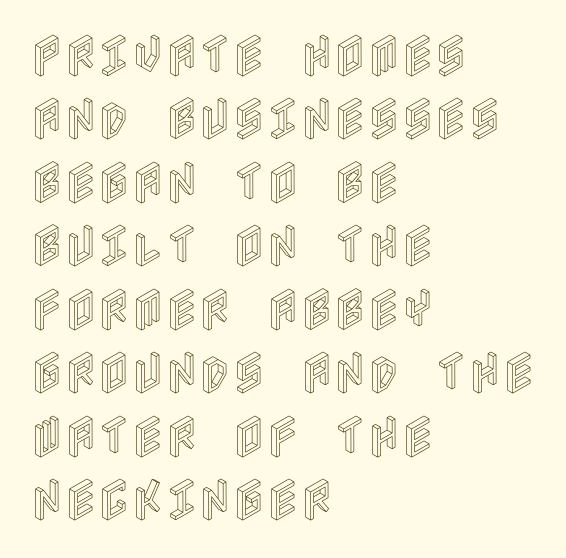
No word sits above an underline. Unlike italic type, these characters show no tilt at all. The compositor pushed each line to the left boundary. Tracking here is standard; glyphs follow each other at the usual distance. Summary of vertical rhythm: regular, with standard interline spacing.
